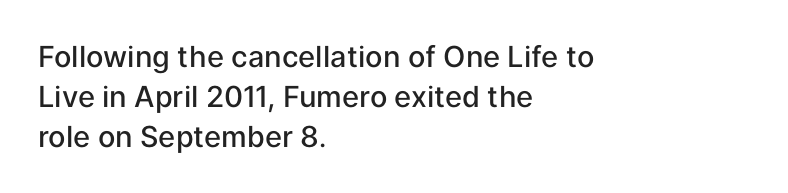
The image shows 29 px semibold sans-serif type, upright; set left-aligned, normal line spacing (1.38x), normal letter spacing, not underlined; low stroke contrast and a medium x-height.
